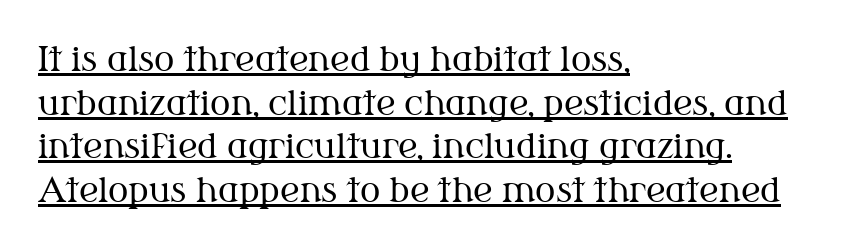
Line starts are locked; line ends wander. Spacing between characters is what you'd get straight out of the box. Here the designer chose a conventional face with non-uniform glyph widths. This rendering features underlined lettering. Nothing heavy about these letters — not bold at all. The designer left line spacing at the default.
